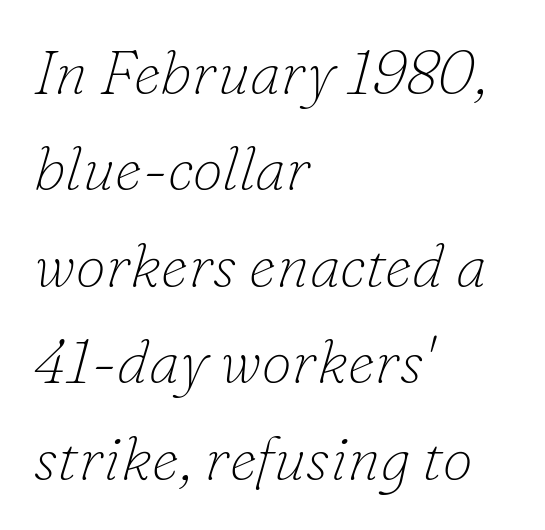
Stems and bowls with no extra thickness — not bold. I'd call this a serif setting — the letters wear small feet. In terms of posture, this sample is oblique. Default kerning and tracking; the words read as compact shapes.
